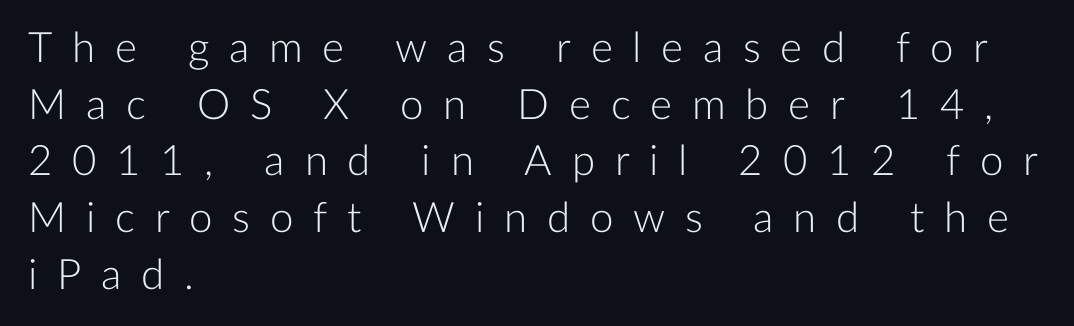
The image shows 42 px light sans-serif type, upright; set left-aligned, normal line spacing (1.35x), unusually wide letter spacing (+0.47 em), not underlined; low stroke contrast and a medium x-height.
